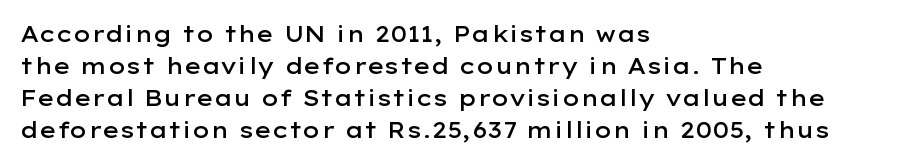
Q: Is the text bold? A: Semi-bold.
Q: Is the text italic (slanted)? A: No, it is upright.
Q: Is the text underlined? A: No.
Q: How is the paragraph aligned? A: Left-aligned.
Q: Is the spacing between letters normal or unusually wide? A: Normal.
Q: Is the spacing between lines tight, normal or loose? A: Normal.
